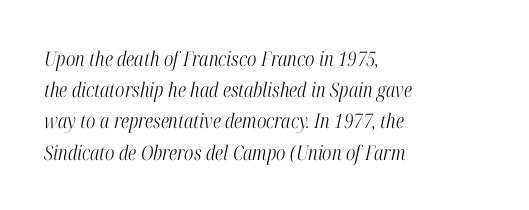
The font is comparable to plain body text, perhaps lighter. There is no visible air inserted between adjacent glyphs. These lines stack with their left ends in a neat column. Tall strokes in this sample are angled rather than plumb.
